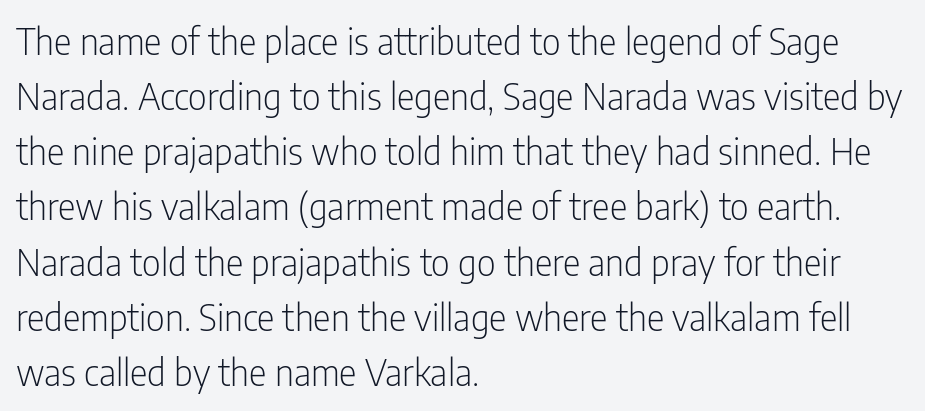
The image shows 37 px light, condensed sans-serif type, upright; set left-aligned, normal line spacing (1.49x), normal letter spacing, not underlined; low stroke contrast and a medium x-height.
